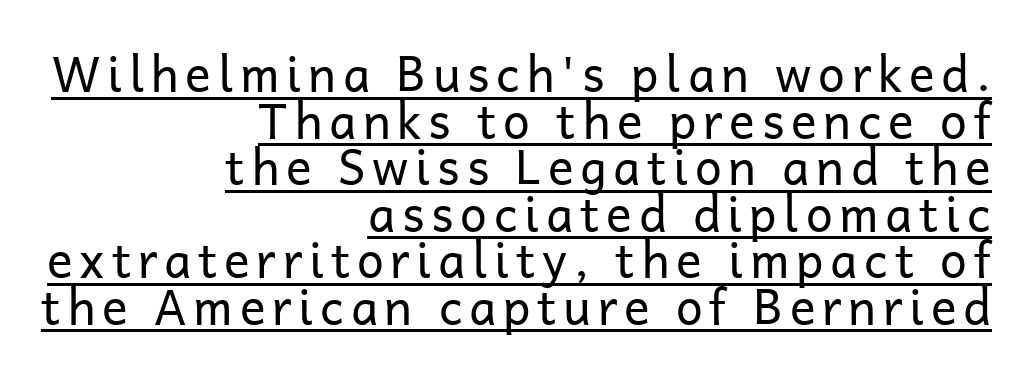
Q: Is the text bold? A: No.
Q: Is the text italic (slanted)? A: No, it is upright.
Q: Is the typeface a serif or a sans-serif typeface? A: Sans-serif.
Q: Is the text underlined? A: Yes.
Q: How is the paragraph aligned? A: Right-aligned.
Q: Is the spacing between lines tight, normal or loose? A: Tight.
Q: Width (condensed, normal, or wide)? A: Normal.
Q: Stroke contrast? A: Low.
Q: x-height? A: Medium.
Q: Monospaced? A: No.
